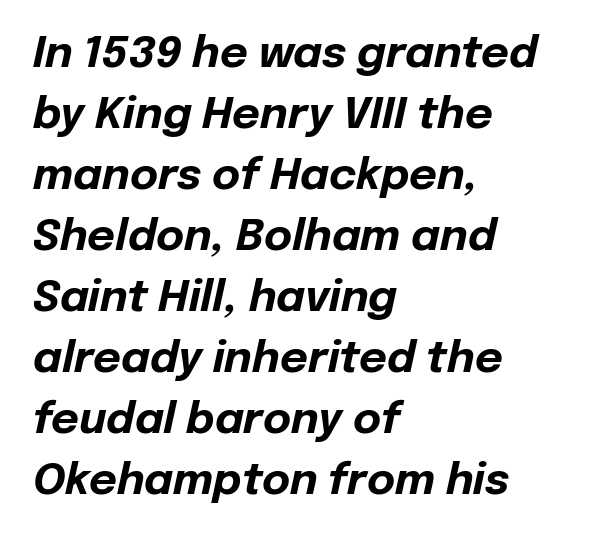
Slant detected: the letters are inclined. Notice how the passage keeps a crisp vertical edge on the left only. The passage shown is not underscored anywhere. Do the characters align in a grid? No, the font is proportional.
